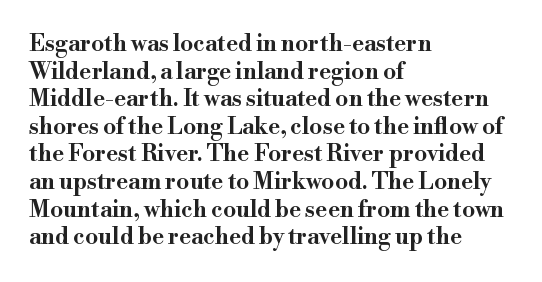
Q: Is the text italic (slanted)? A: No, it is upright.
Q: Is the text underlined? A: No.
Q: How is the paragraph aligned? A: Left-aligned.
Q: Is the spacing between letters normal or unusually wide? A: Normal.
